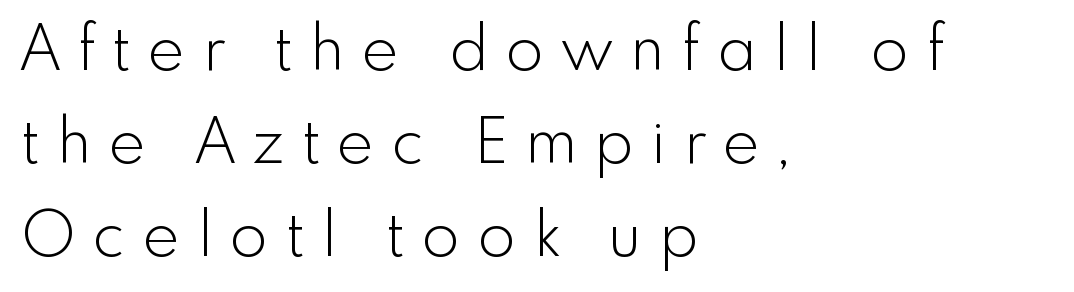
The image shows 62 px light sans-serif type, upright; set left-aligned, normal line spacing (1.5x), unusually wide letter spacing (+0.29 em), not underlined; a small x-height.
